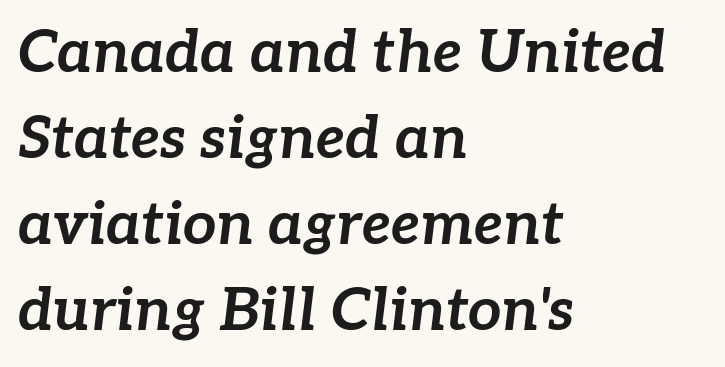
The image shows 59 px bold type, italic (leaning right); set left-aligned, normal line spacing (1.46x), normal letter spacing, not underlined; low stroke contrast and a medium x-height.
